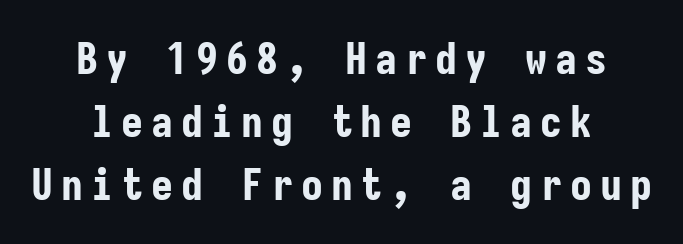
In terms of weight, the rendering is a true, heavy bold. The specimen omits any rule beneath the text block's lines. Is this a fixed-width face? Yes — each glyph sits in an identical cell. In terms of leading, this rendering sits right in the middle. The designer went with a sans here, leaving each stem footless.
